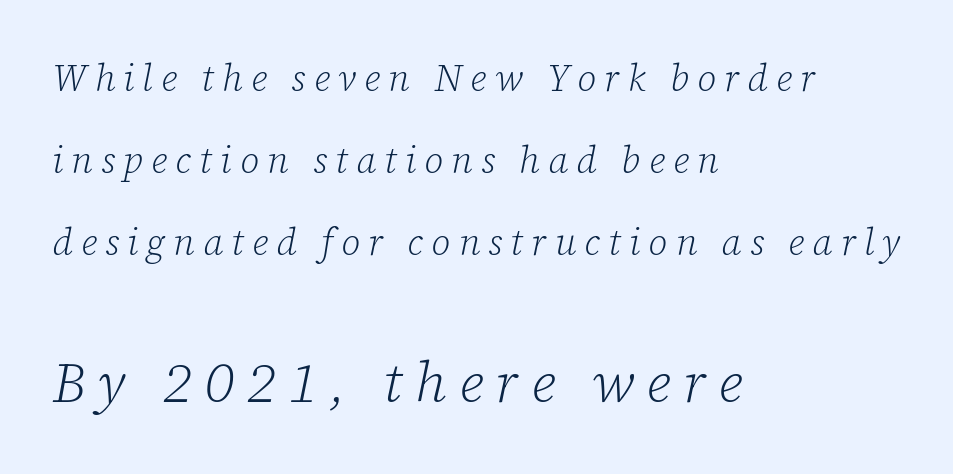
Q: Is the text bold? A: No.
Q: Is the text italic (slanted)? A: Yes, it leans right by about 12 degrees.
Q: Is the typeface a serif or a sans-serif typeface? A: Serif.
Q: Is the text underlined? A: No.
Q: How is the paragraph aligned? A: Left-aligned.
Q: Is the spacing between letters normal or unusually wide? A: Unusually wide.
Q: Is the spacing between lines tight, normal or loose? A: Loose.
Q: Which block of text is set in a larger size, the first (top) or the second (bottom)? A: The second (bottom) one.
Q: Width (condensed, normal, or wide)? A: Normal.
Q: Stroke contrast? A: Low.
Q: x-height? A: Medium.
Q: Monospaced? A: No.
